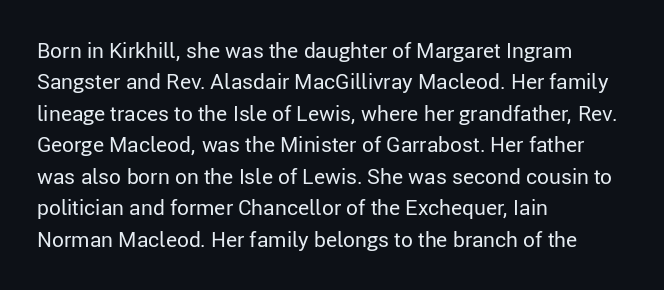
{"italic": "no", "bold": "no", "underline": "no", "align": "left", "line_spacing": "normal", "line_spacing_ratio": 1.5, "letter_spacing": "normal", "letter_spacing_em": 0.0, "glyph_px": 21}
